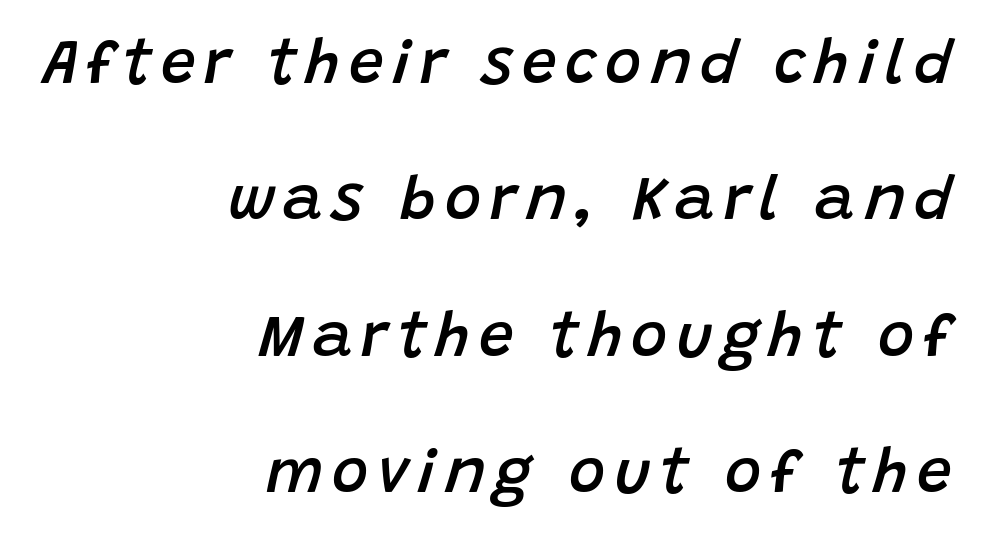
The image shows 62 px semibold type, italic (leaning right); set right-aligned, loose line spacing (2.2x), not underlined; low stroke contrast and a large x-height.
